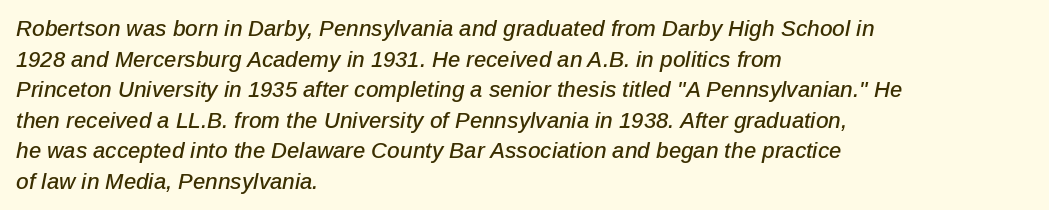
The image shows 22 px text type, italic (leaning right); set left-aligned, normal line spacing (1.39x), normal letter spacing, not underlined.
